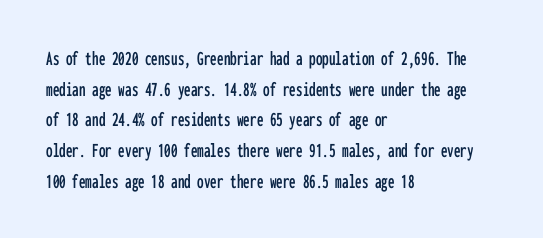
The image shows 21 px text type, upright; set left-aligned, normal line spacing (1.46x), normal letter spacing, not underlined.
